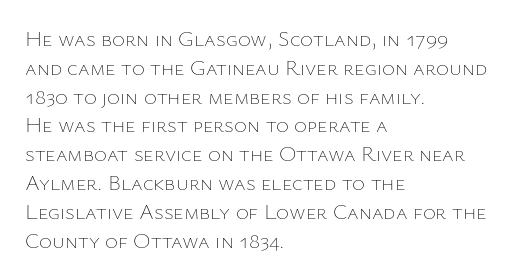
{"italic": "no", "bold": "no", "underline": "no", "align": "left", "line_spacing": "normal", "line_spacing_ratio": 1.31, "letter_spacing": "normal", "letter_spacing_em": 0.0, "glyph_px": 22}
